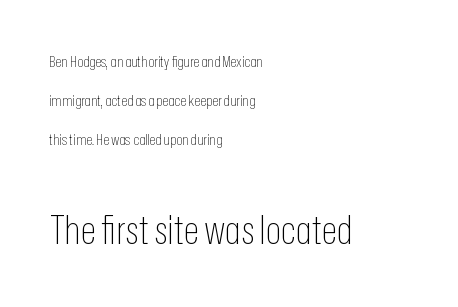
{"serif": "no", "italic": "no", "bold": "no", "weight": "thin", "width": "condensed", "stroke_contrast": "low", "x_height": "medium", "monospaced": "no", "underline": "no", "align": "left", "line_spacing": "loose", "line_spacing_ratio": 2.44, "letter_spacing": "normal", "letter_spacing_em": 0.0, "larger_block": "second", "size_ratio": 2.56, "glyph_px": 41}
